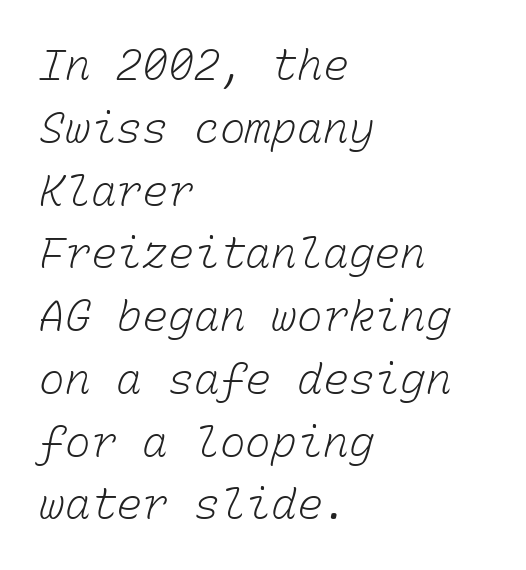
{"bold": "no", "weight": "light", "width": "normal", "stroke_contrast": "low", "x_height": "medium", "monospaced": "yes", "underline": "no", "align": "left", "line_spacing": "normal", "line_spacing_ratio": 1.46, "letter_spacing": "normal", "letter_spacing_em": 0.0, "glyph_px": 43}
